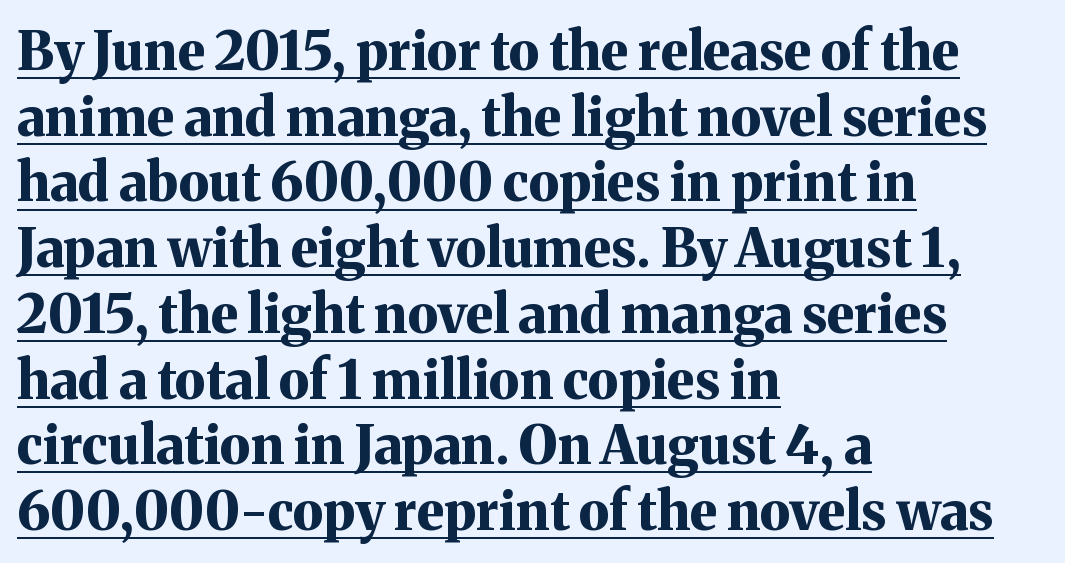
The image shows 53 px bold serif type, upright; set left-aligned, line spacing 1.24x, normal letter spacing, underlined; medium stroke contrast and a medium x-height.
